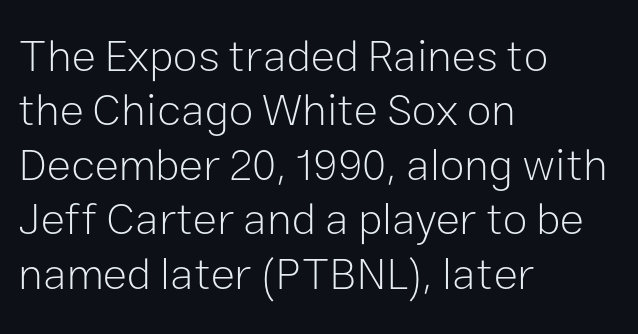
Any mark beneath the type? The region is blank. In terms of letterform style, serifs are entirely absent. Every character sits straight up, as roman type does. Here the designer chose a conventional face with non-uniform glyph widths. Default kerning and tracking; the words read as compact shapes.
